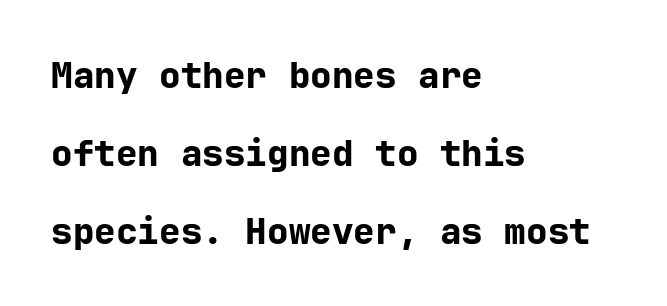
The image shows 36 px bold sans-serif type, upright; set left-aligned, loose line spacing (2.16x), normal letter spacing, not underlined; low stroke contrast and a medium x-height.
